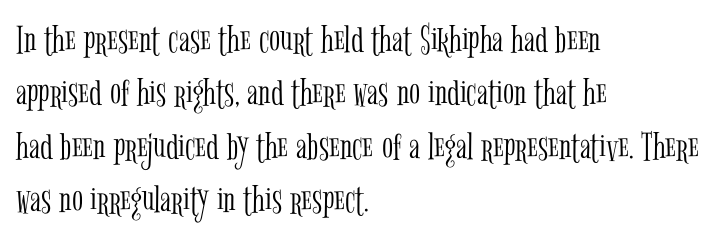
Q: Is the text bold? A: No.
Q: Is the text italic (slanted)? A: No, it is upright.
Q: Is the typeface a serif or a sans-serif typeface? A: Serif.
Q: Is the text underlined? A: No.
Q: How is the paragraph aligned? A: Left-aligned.
Q: Is the spacing between letters normal or unusually wide? A: Normal.
Q: Is the spacing between lines tight, normal or loose? A: Normal.
Q: Width (condensed, normal, or wide)? A: Condensed.
Q: Stroke contrast? A: Low.
Q: x-height? A: Medium.
Q: Monospaced? A: No.
